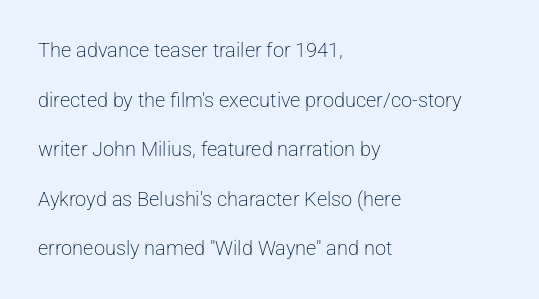
Q: Is the text bold? A: No.
Q: Is the text italic (slanted)? A: No, it is upright.
Q: Is the text underlined? A: No.
Q: How is the paragraph aligned? A: Left-aligned.
Q: Is the spacing between letters normal or unusually wide? A: Normal.
Q: Is the spacing between lines tight, normal or loose? A: Loose.
